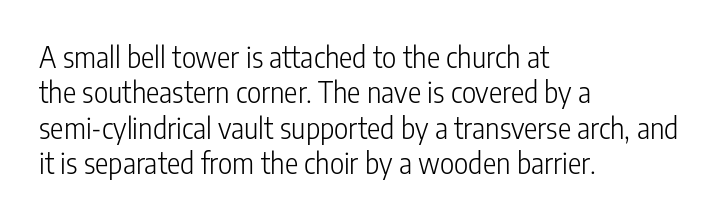
The image shows 28 px light, condensed sans-serif type, upright; set left-aligned, normal line spacing (1.26x), normal letter spacing, not underlined; low stroke contrast and a medium x-height.
